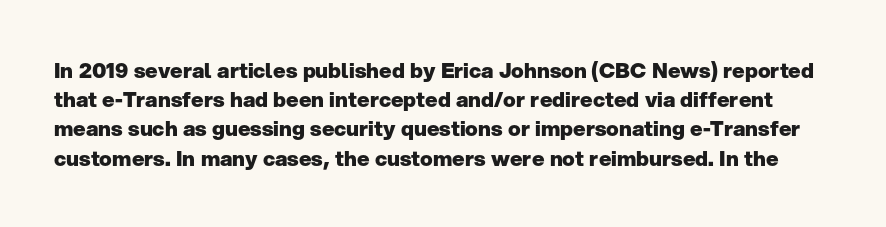
{"italic": "no", "bold": "yes", "underline": "no", "line_spacing": "normal", "line_spacing_ratio": 1.39, "letter_spacing": "normal", "letter_spacing_em": 0.0, "glyph_px": 21}
